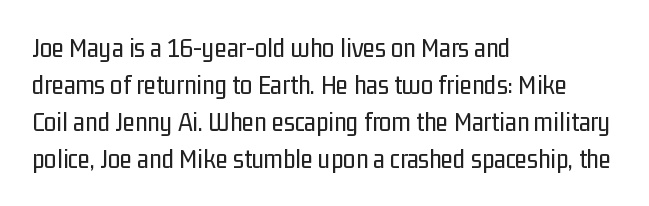
Beneath every word, the page is bare. This sample has the flowing, uneven cadence of proportional lettering. Unlike a traditional serif, this face leaves its strokes unadorned. The strokes are not fattened; the text isn't bold. One glance says typical: line gaps are just what's usual.
